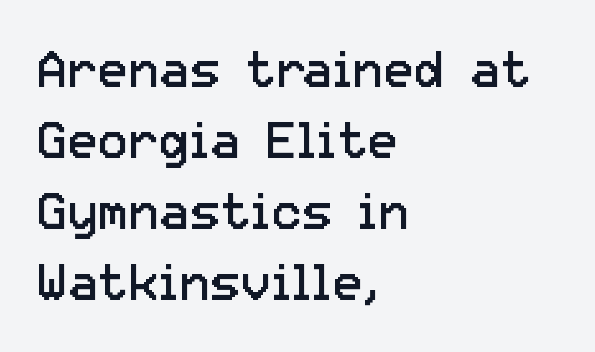
This rendering uses left alignment, leaving the right contour irregular. Ordinary non-slanted type is in use. This sample has the flowing, uneven cadence of proportional lettering. The glyphs in this specimen are sans serif. The cut favours lightness, reaching ordinary text weight at its darkest. The space beneath each line is pristine and unruled.
